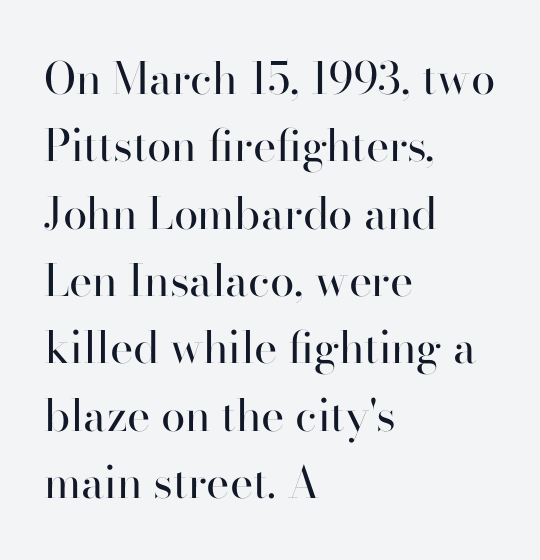
The image shows 44 px regular-weight sans-serif type, upright; set left-aligned, normal line spacing (1.53x), normal letter spacing, not underlined; high stroke contrast and a small x-height.
